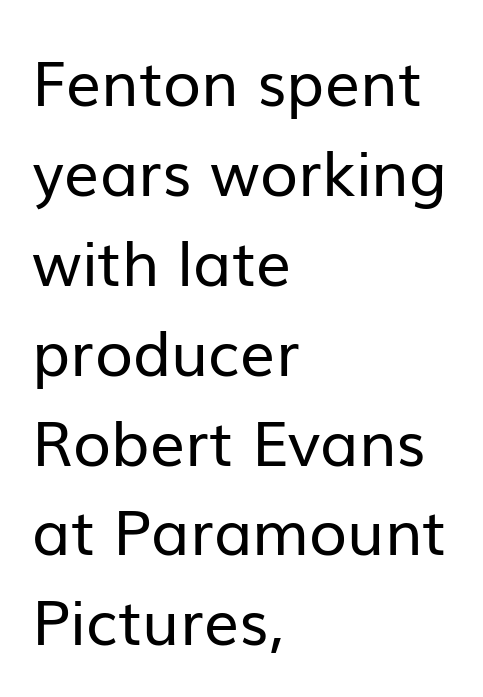
The image shows 62 px regular-weight sans-serif type, upright; set left-aligned, normal line spacing (1.45x), normal letter spacing, not underlined; low stroke contrast and a medium x-height.
